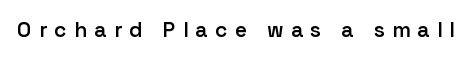
Q: Is the text bold? A: Semi-bold.
Q: Is the text italic (slanted)? A: No, it is upright.
Q: Is the text underlined? A: No.
Q: Is the spacing between letters normal or unusually wide? A: Unusually wide.
